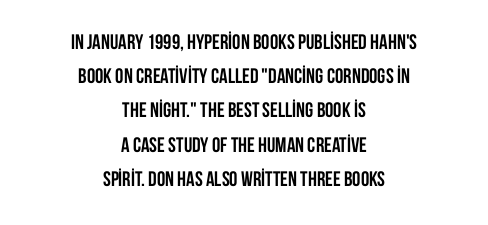
Style check: upright. No word sits above an underline. I'd describe the lettering as bold — thick and assertive. Observe the ordinary spacing: letters are neighbours, not strangers.
